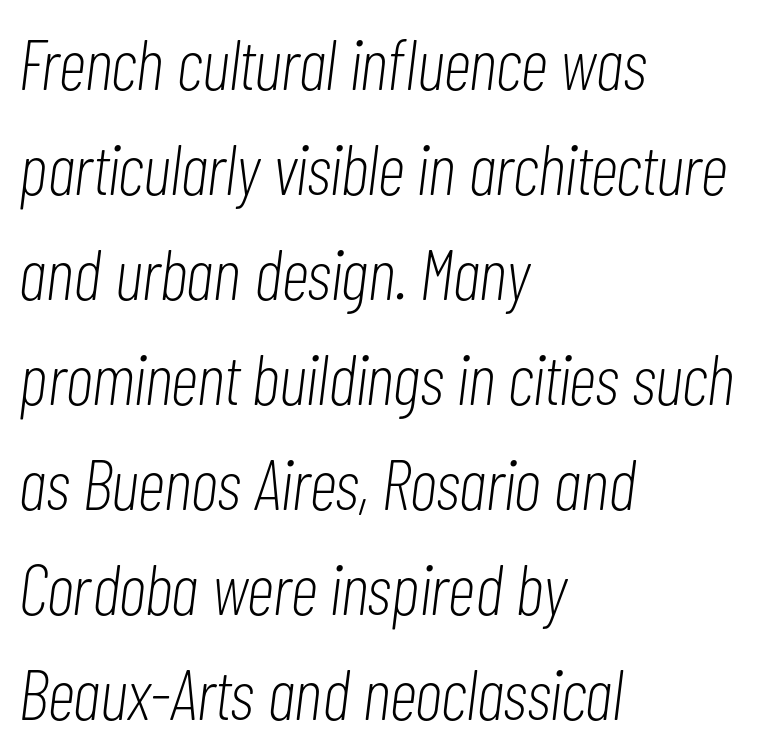
{"italic": "yes", "lean": "right", "slant_degrees": 7, "bold": "no", "weight": "light", "width": "condensed", "stroke_contrast": "low", "x_height": "medium", "monospaced": "no", "underline": "no", "align": "left", "line_spacing": "normal", "line_spacing_ratio": 1.48, "letter_spacing": "normal", "letter_spacing_em": 0.0, "glyph_px": 71}
